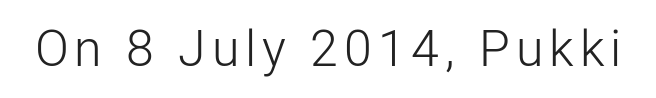
{"serif": "no", "italic": "no", "bold": "no", "weight": "light", "width": "normal", "stroke_contrast": "low", "x_height": "medium", "monospaced": "no", "underline": "no", "glyph_px": 50}
